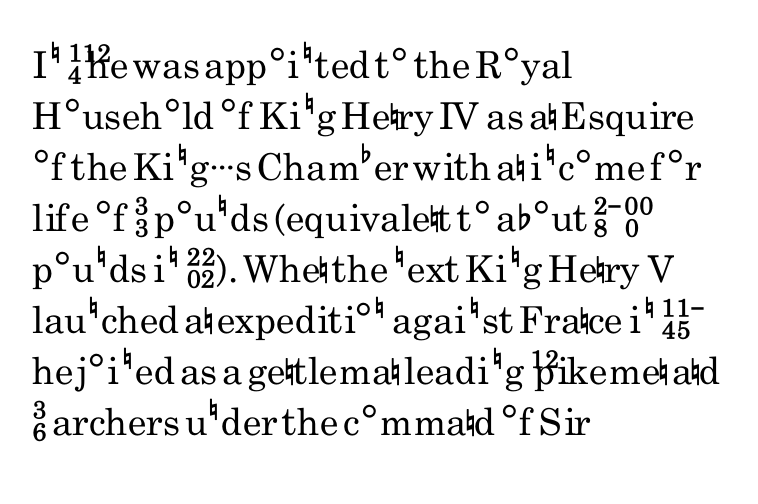
Q: Is the text bold? A: No.
Q: Is the text italic (slanted)? A: No, it is upright.
Q: Is the typeface a serif or a sans-serif typeface? A: Sans-serif.
Q: Is the text underlined? A: No.
Q: How is the paragraph aligned? A: Left-aligned.
Q: Is the spacing between letters normal or unusually wide? A: Normal.
Q: Is the spacing between lines tight, normal or loose? A: Normal.
Q: Width (condensed, normal, or wide)? A: Condensed.
Q: Stroke contrast? A: Low.
Q: x-height? A: Small.
Q: Monospaced? A: No.
